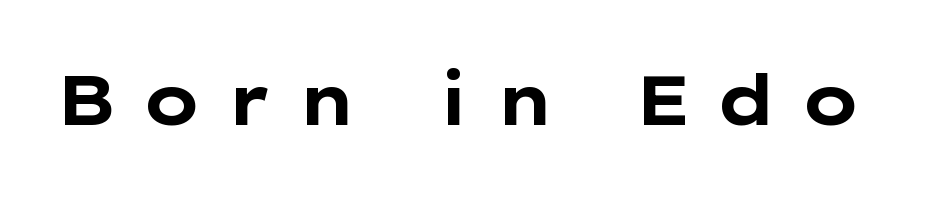
The image shows 70 px bold, wide sans-serif type, upright; set unusually wide letter spacing (+0.33 em), not underlined; low stroke contrast and a medium x-height.
